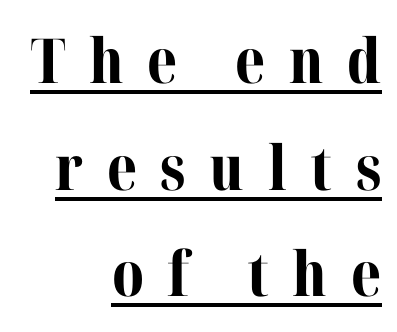
Q: Is the text bold? A: Yes.
Q: Is the text italic (slanted)? A: No, it is upright.
Q: Is the typeface a serif or a sans-serif typeface? A: Serif.
Q: Is the text underlined? A: Yes.
Q: How is the paragraph aligned? A: Right-aligned.
Q: Is the spacing between letters normal or unusually wide? A: Unusually wide.
Q: Width (condensed, normal, or wide)? A: Normal.
Q: Stroke contrast? A: Medium.
Q: x-height? A: Medium.
Q: Monospaced? A: No.
